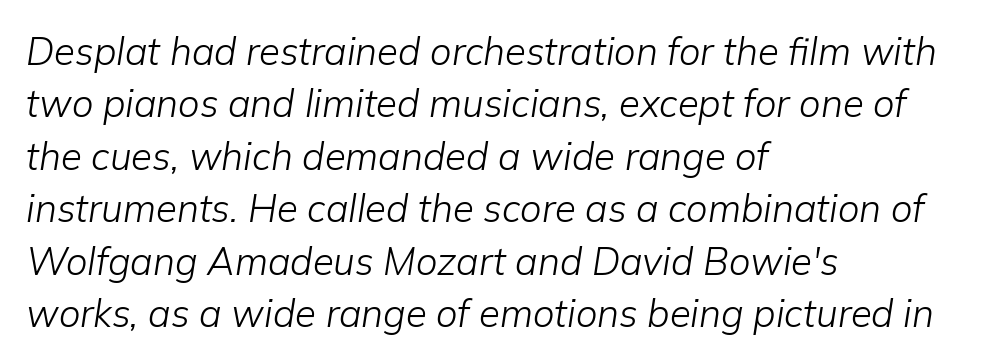
Summary of vertical rhythm: regular, with standard interline spacing. Posture: slanted. This sample has the flowing, uneven cadence of proportional lettering. How are the letters spaced? Ordinarily, with no added tracking. The paragraph has a hard left edge and a soft right edge. A quiet, ordinary-to-light weight characterises the typeface.
